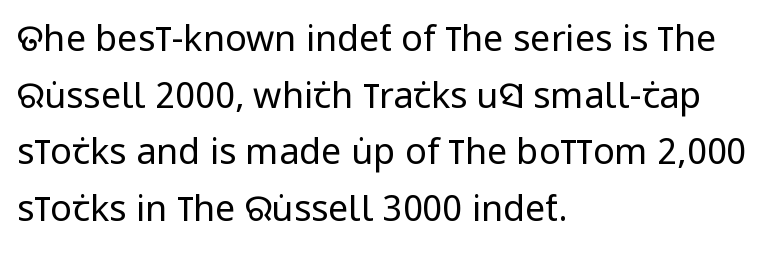
{"serif": "no", "italic": "no", "bold": "no", "weight": "regular", "width": "condensed", "stroke_contrast": "low", "x_height": "large", "monospaced": "no", "underline": "no", "align": "left", "line_spacing": "normal", "line_spacing_ratio": 1.57, "letter_spacing": "normal", "letter_spacing_em": 0.0, "glyph_px": 36}
